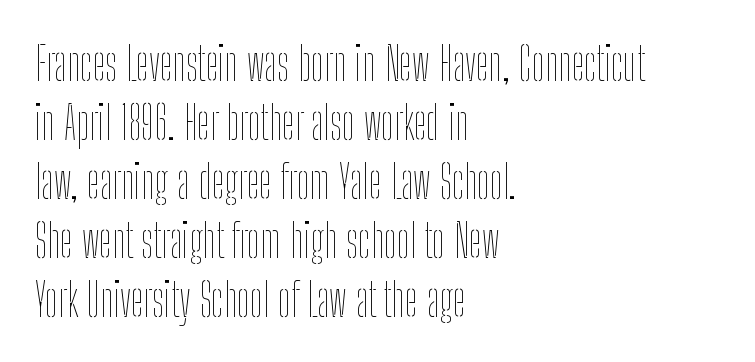
Q: Is the text bold? A: No.
Q: Is the text italic (slanted)? A: No, it is upright.
Q: Is the text underlined? A: No.
Q: How is the paragraph aligned? A: Left-aligned.
Q: Is the spacing between letters normal or unusually wide? A: Normal.
Q: Is the spacing between lines tight, normal or loose? A: Normal.
Q: Width (condensed, normal, or wide)? A: Condensed.
Q: Stroke contrast? A: Low.
Q: x-height? A: Medium.
Q: Monospaced? A: No.
